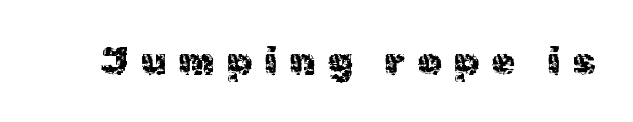
{"serif": "no", "italic": "no", "width": "normal", "x_height": "medium", "monospaced": "no", "underline": "no", "letter_spacing": "wide", "letter_spacing_em": 0.33, "glyph_px": 38}
